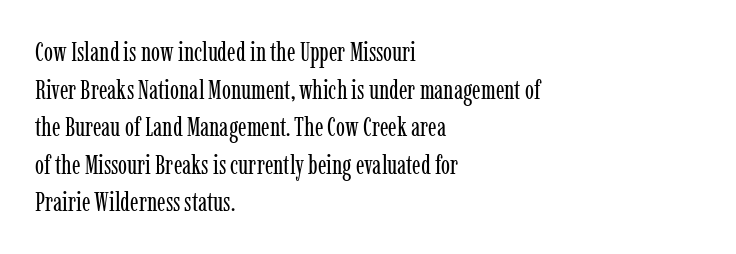
Notice how the stems are strictly vertical — no italics here. A bare baseline throughout the passage. Inter-character spacing is left at the font's built-in metrics. Vertical spacing — default. The ragged edge is on the right, which tells us the setting is flush left. The font sits on the lighter half of the weight spectrum, regular included.
